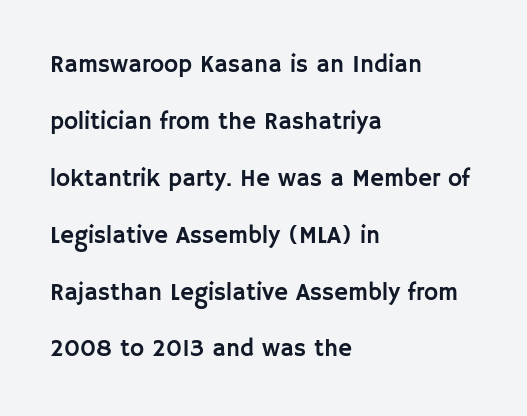
Q: Is the text italic (slanted)? A: No, it is upright.
Q: Is the text underlined? A: No.
Q: How is the paragraph aligned? A: Left-aligned.
Q: Is the spacing between letters normal or unusually wide? A: Normal.
Q: Is the spacing between lines tight, normal or loose? A: Loose.
